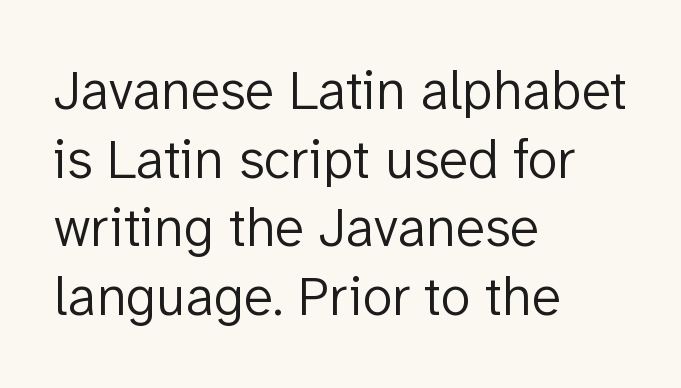
{"serif": "no", "italic": "no", "bold": "no", "weight": "light", "width": "normal", "stroke_contrast": "low", "x_height": "medium", "monospaced": "no", "underline": "no", "align": "left", "line_spacing": "normal", "line_spacing_ratio": 1.25, "letter_spacing": "normal", "letter_spacing_em": 0.0, "glyph_px": 55}
